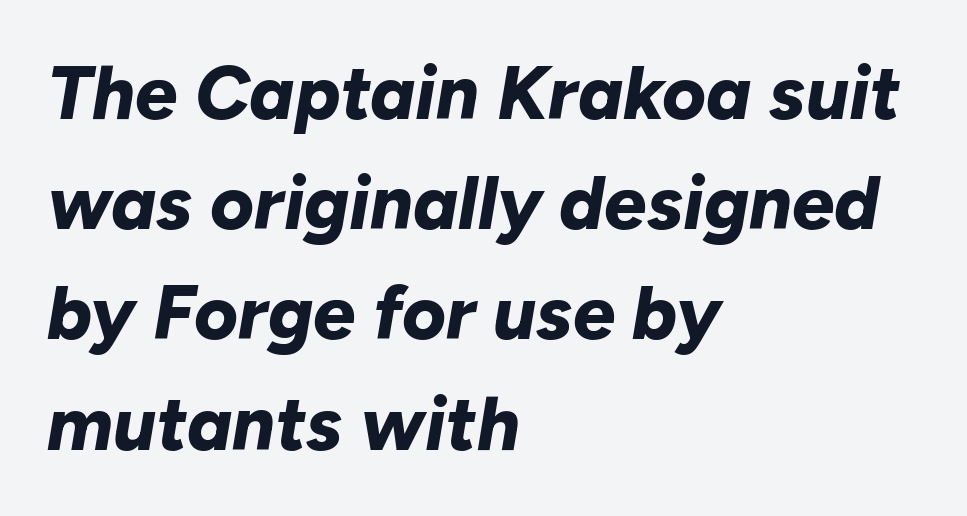
{"italic": "yes", "lean": "right", "slant_degrees": 10, "bold": "yes", "weight": "bold", "width": "normal", "stroke_contrast": "low", "x_height": "medium", "monospaced": "no", "underline": "no", "align": "left", "line_spacing": "normal", "line_spacing_ratio": 1.47, "letter_spacing": "normal", "letter_spacing_em": 0.0, "glyph_px": 75}
